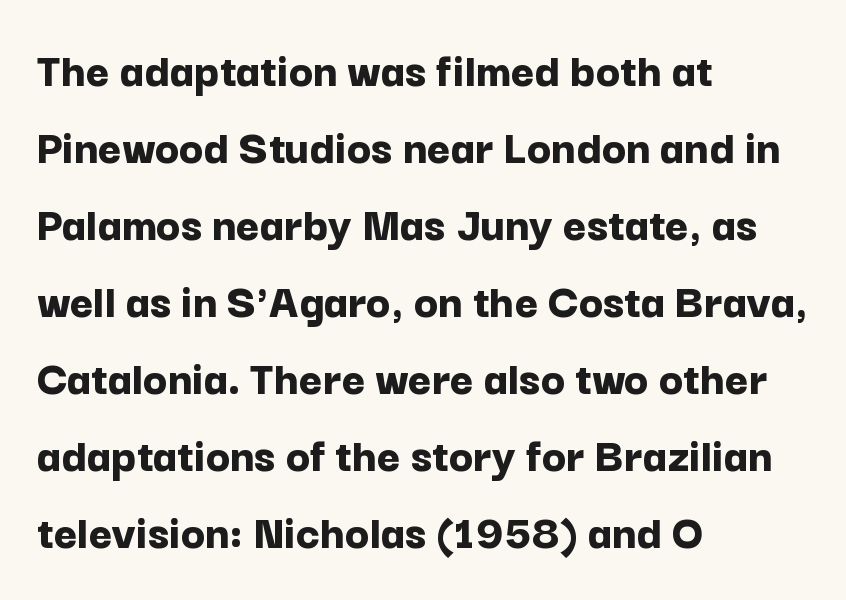
These lines keep a tight, regular rhythm from letter to letter. The characters display no serif detailing; their extremities are plain. Horizontal alignment here is leftward, the default for most running prose. This sample keeps an unexceptional amount of space between lines. The passage shown is emphatically bold.
